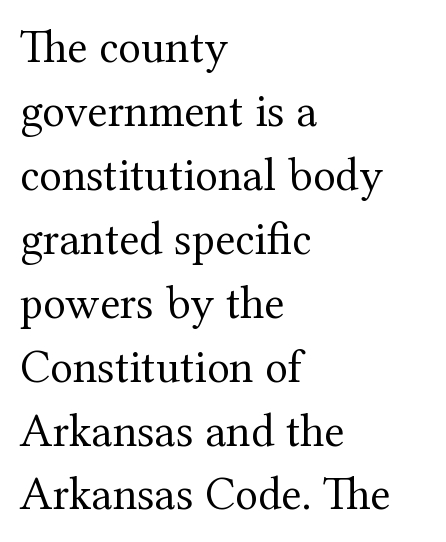
The image shows 47 px regular-weight serif type, upright; set left-aligned, normal line spacing (1.36x), normal letter spacing, not underlined; medium stroke contrast and a medium x-height.
